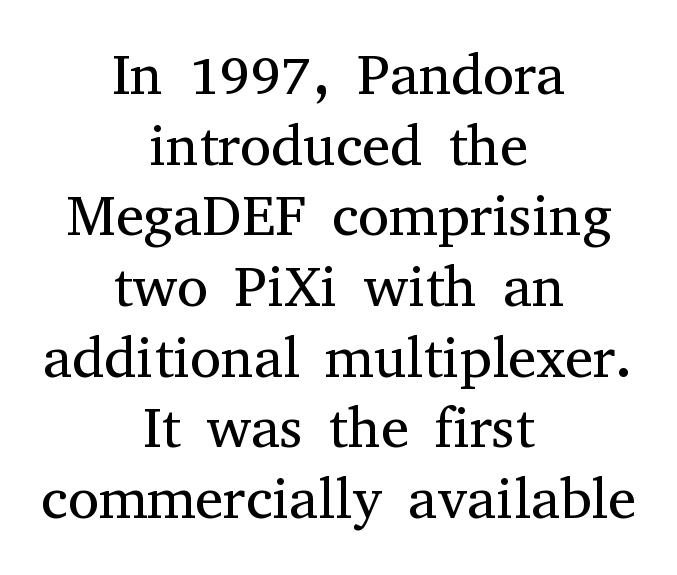
The horizontal fit of the characters is conventional and even. The letters stand upright; this is a roman face. Lines of text with bare space underneath. Each stroke keeps to a modest, everyday thickness or less.
